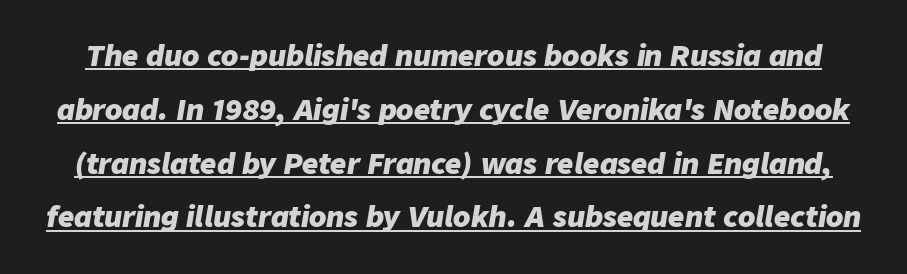
Q: Is the text bold? A: Yes.
Q: Is the text italic (slanted)? A: Yes, it leans right by about 9 degrees.
Q: Is the text underlined? A: Yes.
Q: Is the spacing between letters normal or unusually wide? A: Normal.
Q: Is the spacing between lines tight, normal or loose? A: Loose.
Q: Width (condensed, normal, or wide)? A: Normal.
Q: Stroke contrast? A: Low.
Q: x-height? A: Medium.
Q: Monospaced? A: No.
